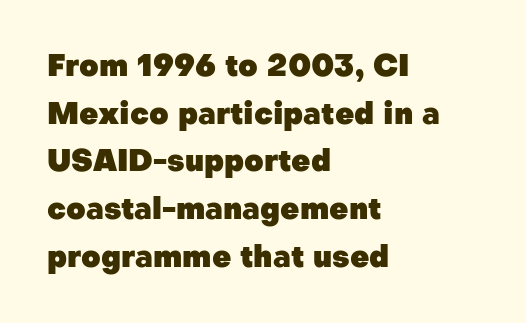
The image shows 30 px heavy sans-serif type, upright; set left-aligned, normal line spacing (1.59x), normal letter spacing, not underlined; low stroke contrast and a medium x-height.
